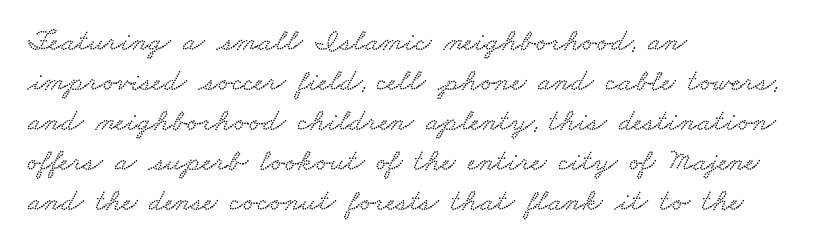
The line-height multiplier appears to be the usual default. Nobody touched the tracking dial on this one. Anything drawn beneath the words? Only blank space. Notice how the passage keeps a crisp vertical edge on the left only. Looks like regular typesetting: each glyph gets only the width it needs.
